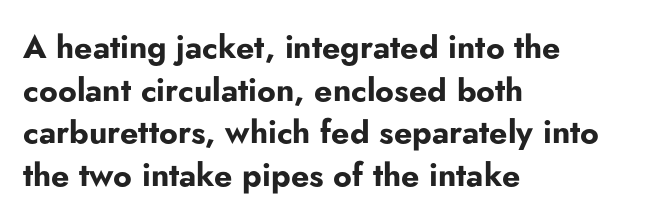
{"serif": "no", "italic": "no", "bold": "yes", "weight": "bold", "width": "normal", "stroke_contrast": "low", "x_height": "small", "monospaced": "no", "underline": "no", "align": "left", "line_spacing": "normal", "line_spacing_ratio": 1.33, "letter_spacing": "normal", "letter_spacing_em": 0.0, "glyph_px": 32}
